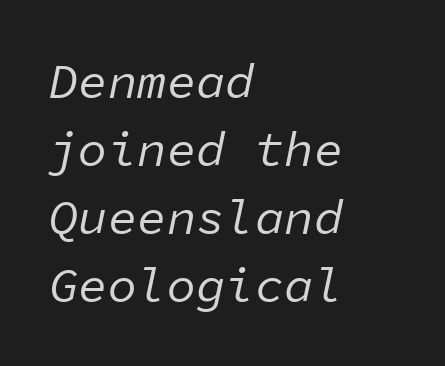
Q: Is the text bold? A: No.
Q: Is the text italic (slanted)? A: Yes, it leans right by about 11 degrees.
Q: Is the text underlined? A: No.
Q: How is the paragraph aligned? A: Left-aligned.
Q: Is the spacing between letters normal or unusually wide? A: Normal.
Q: Is the spacing between lines tight, normal or loose? A: Normal.
Q: Width (condensed, normal, or wide)? A: Normal.
Q: Stroke contrast? A: Low.
Q: x-height? A: Medium.
Q: Monospaced? A: Yes.
